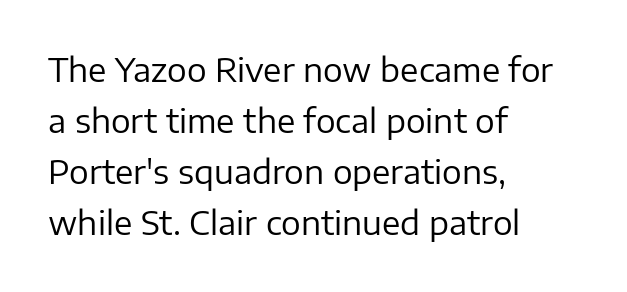
The image shows 33 px regular-weight sans-serif type, upright; set left-aligned, normal line spacing (1.55x), normal letter spacing, not underlined; low stroke contrast and a medium x-height.
